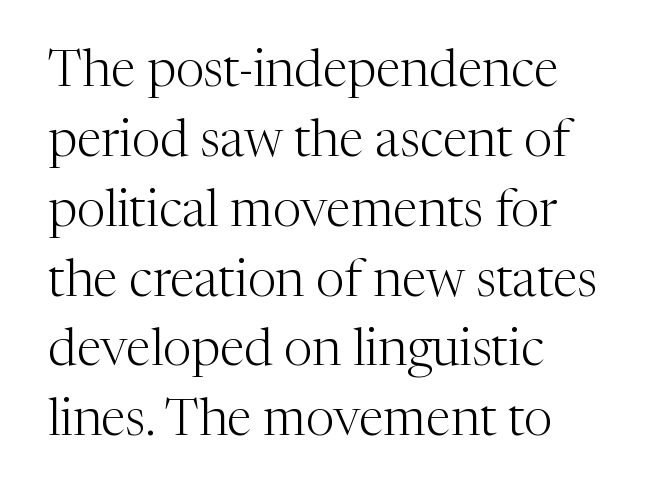
The passage is arranged the way most books set body copy — flush left. Leading: standard. The face used here is proportionally spaced, like ordinary book or web type. Stem width sits at or under what a default text font uses. The font's upright variant was chosen for this text. Little horizontal feet cap the strokes, marking this as serif type.
